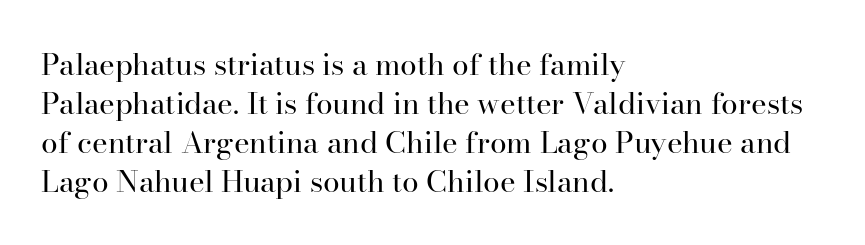
{"serif": "yes", "italic": "no", "bold": "no", "weight": "regular", "width": "normal", "stroke_contrast": "high", "x_height": "small", "monospaced": "no", "underline": "no", "align": "left", "line_spacing": "normal", "line_spacing_ratio": 1.3, "letter_spacing": "normal", "letter_spacing_em": 0.0, "glyph_px": 30}
